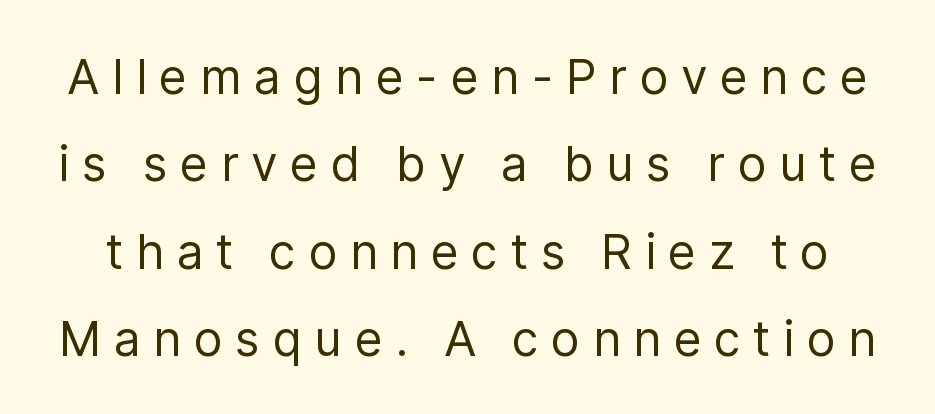
{"serif": "no", "italic": "no", "bold": "no", "weight": "regular", "width": "normal", "stroke_contrast": "low", "x_height": "medium", "monospaced": "no", "underline": "no", "line_spacing_ratio": 1.82, "letter_spacing": "wide", "letter_spacing_em": 0.26, "glyph_px": 48}
